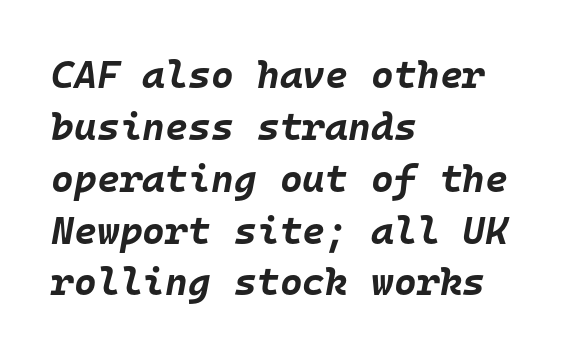
The image shows 39 px bold type, italic (leaning right), monospaced; set left-aligned, normal line spacing (1.33x), normal letter spacing, not underlined; low stroke contrast and a large x-height.
